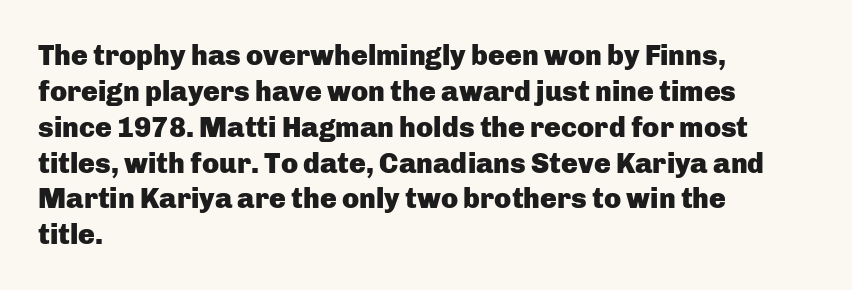
The designer left line spacing at the default. Visually the block forms a straight wall on the left and a jagged coastline on the right. Looks like regular typesetting: each glyph gets only the width it needs. The line texture is even and compact thanks to regular tracking. The space beneath each line is pristine and unruled. This is sans-serif lettering, the kind often seen on screens and signage.
